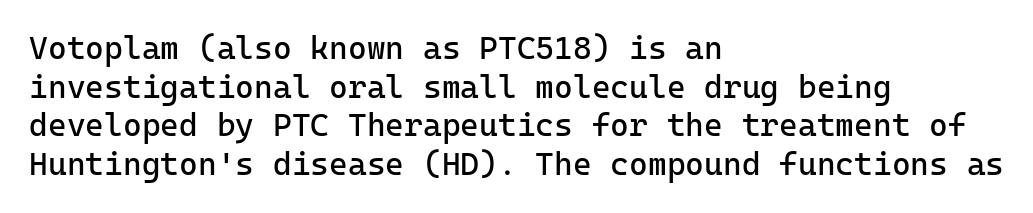
The image shows 32 px regular-weight sans-serif type, upright, monospaced; set left-aligned, line spacing 1.21x, normal letter spacing, not underlined; low stroke contrast and a medium x-height.
